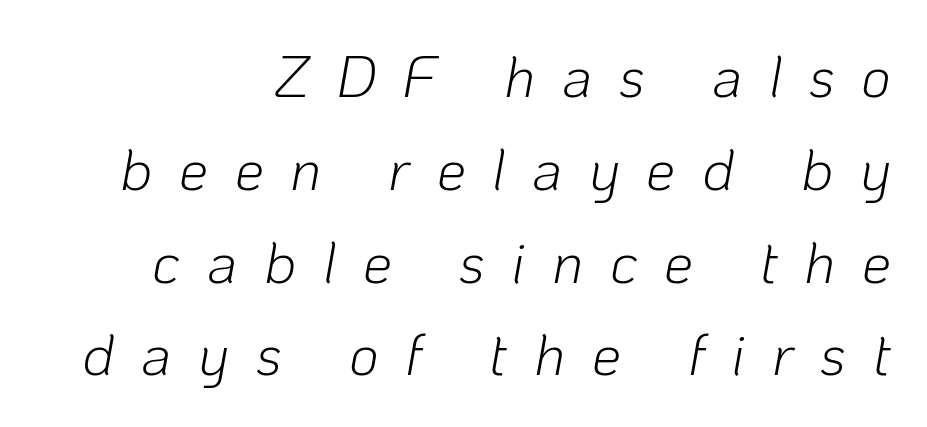
Q: Is the text bold? A: No.
Q: Is the text italic (slanted)? A: Yes, it leans right by about 10 degrees.
Q: Is the text underlined? A: No.
Q: How is the paragraph aligned? A: Right-aligned.
Q: Is the spacing between letters normal or unusually wide? A: Unusually wide.
Q: Is the spacing between lines tight, normal or loose? A: Normal.
Q: Width (condensed, normal, or wide)? A: Normal.
Q: Stroke contrast? A: Low.
Q: x-height? A: Medium.
Q: Monospaced? A: No.
